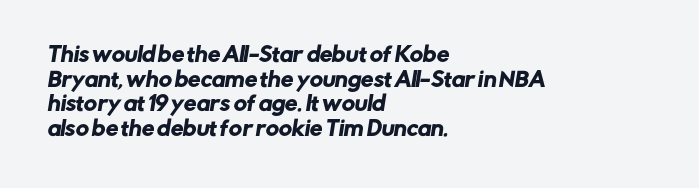
The specimen omits any rule beneath the text block's lines. The paragraph has a hard left edge and a soft right edge. The letters sit at their default tracking, neither squeezed nor spread.
